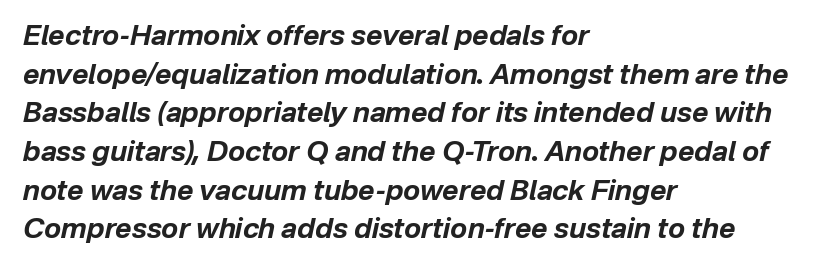
The line texture is even and compact thanks to regular tracking. Horizontal bands of white between lines are of average thickness. Strong, thick strokes mark this as bold type. The rag falls on the right side of this text block. Words float on clear page, feet unadorned.
